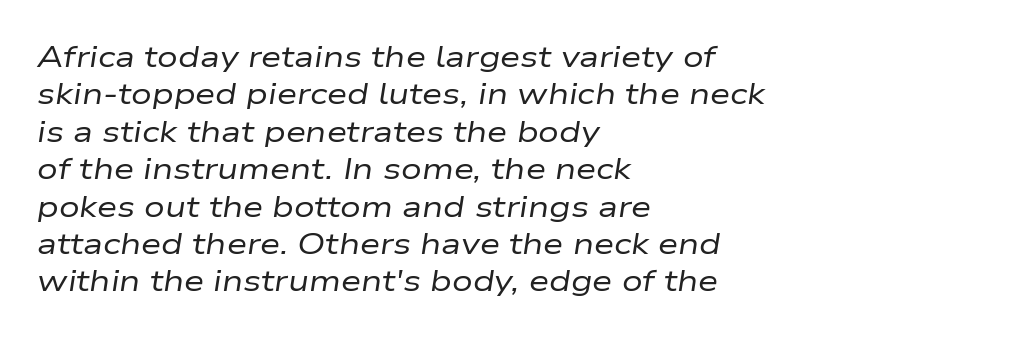
Is the block centered? No — it sits flush against the left margin. Line spacing here is normal. When letters slant like this, we call the style italic. Each letter keeps its own natural width here, so spacing adapts to shape. Any mark beneath the type? The region is blank. Is the type heavy? It reads as light-to-regular instead.
